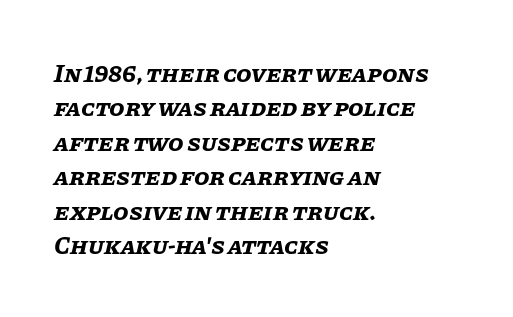
Q: Is the text bold? A: Yes.
Q: Is the text italic (slanted)? A: Yes, it leans right by about 11 degrees.
Q: Is the text underlined? A: No.
Q: How is the paragraph aligned? A: Left-aligned.
Q: Is the spacing between letters normal or unusually wide? A: Normal.
Q: Is the spacing between lines tight, normal or loose? A: Normal.
